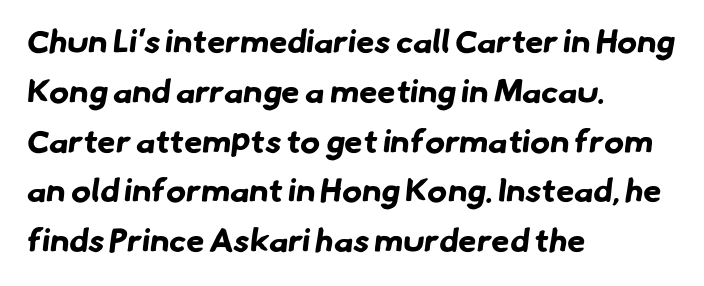
Horizontal bands of white between lines are of average thickness. Visually the block forms a straight wall on the left and a jagged coastline on the right. Does the type have serifs? No, each stem ends abruptly. The rendering uses natural spacing where letterforms have individual widths.
